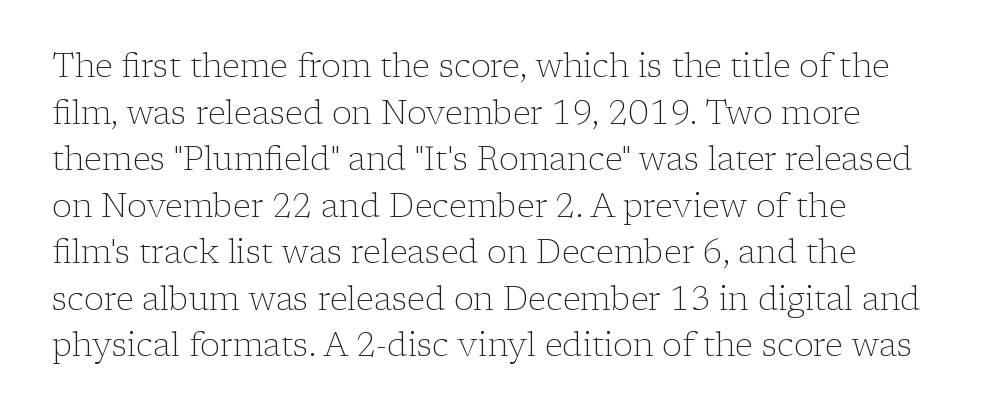
The image shows 33 px light serif type, upright; set normal line spacing (1.41x), normal letter spacing, not underlined; low stroke contrast and a medium x-height.
